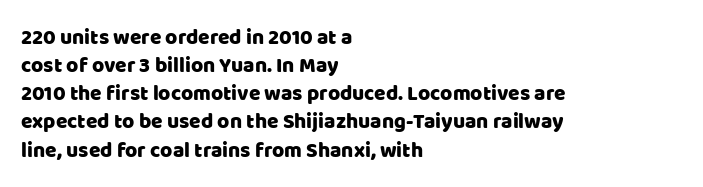
The image shows 21 px text type, upright; set left-aligned, normal line spacing (1.34x), normal letter spacing, not underlined.
